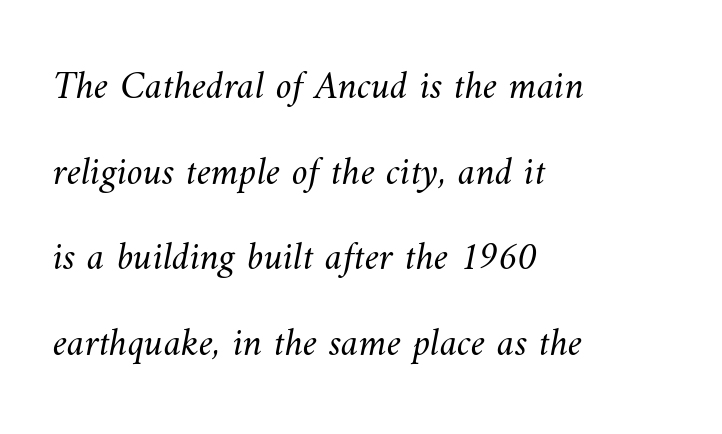
Rule under the text: the space is simply empty. The compositor pushed each line to the left boundary. Interline gaps are noticeably wide in this sample. The horizontal fit of the characters is conventional and even. A quiet, ordinary-to-light weight characterises the typeface. You could not count columns in this text — the font is proportionally spaced.
